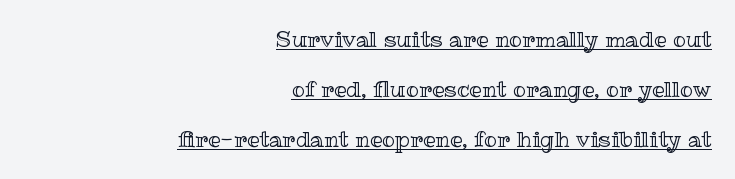
Q: Is the text italic (slanted)? A: No, it is upright.
Q: Is the text underlined? A: Yes.
Q: How is the paragraph aligned? A: Right-aligned.
Q: Is the spacing between letters normal or unusually wide? A: Normal.
Q: Is the spacing between lines tight, normal or loose? A: Loose.
